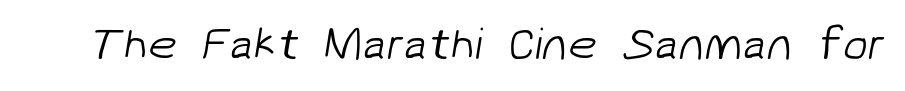
Q: Is the text bold? A: No.
Q: Is the typeface a serif or a sans-serif typeface? A: Sans-serif.
Q: Is the text underlined? A: No.
Q: Is the spacing between letters normal or unusually wide? A: Normal.
Q: Width (condensed, normal, or wide)? A: Normal.
Q: Stroke contrast? A: Low.
Q: x-height? A: Medium.
Q: Monospaced? A: No.
